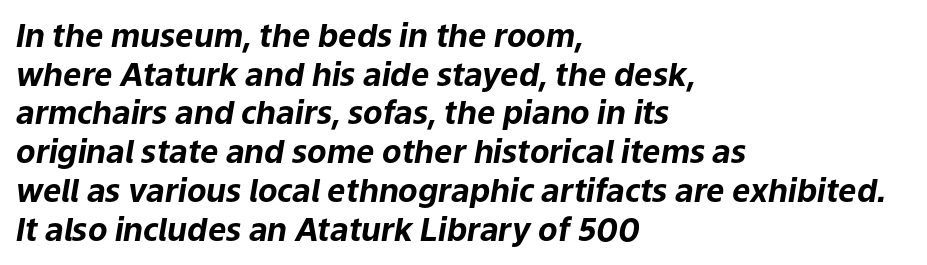
Q: Is the text bold? A: Yes.
Q: Is the text italic (slanted)? A: Yes, it leans right by about 9 degrees.
Q: Is the text underlined? A: No.
Q: How is the paragraph aligned? A: Left-aligned.
Q: Is the spacing between letters normal or unusually wide? A: Normal.
Q: Width (condensed, normal, or wide)? A: Normal.
Q: Stroke contrast? A: Low.
Q: x-height? A: Medium.
Q: Monospaced? A: No.
